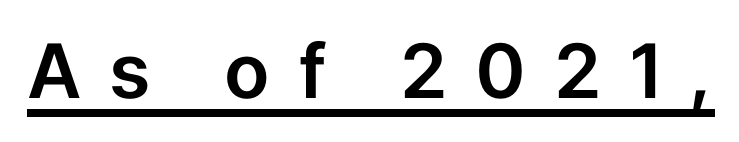
{"serif": "no", "italic": "no", "width": "normal", "stroke_contrast": "low", "x_height": "medium", "monospaced": "no", "underline": "yes", "letter_spacing": "wide", "letter_spacing_em": 0.37, "glyph_px": 75}
